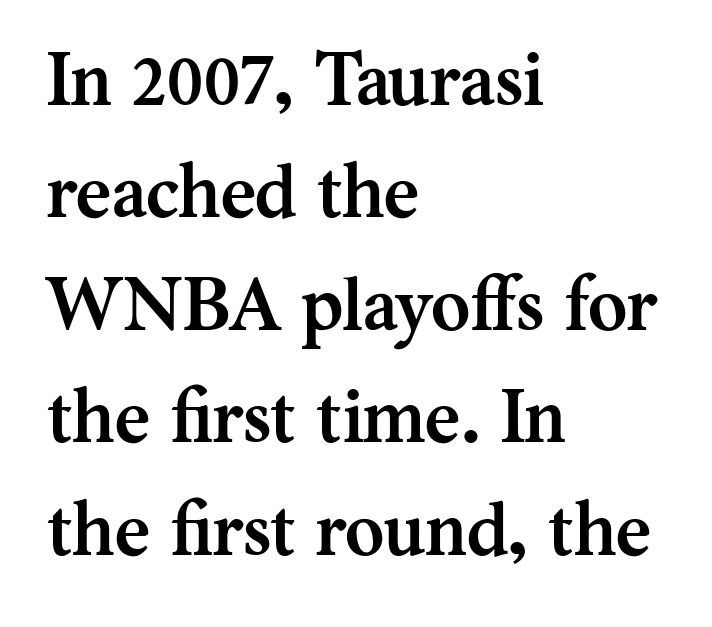
The image shows 75 px semibold serif type, upright; set left-aligned, normal line spacing (1.5x), normal letter spacing, not underlined; medium stroke contrast and a medium x-height.
